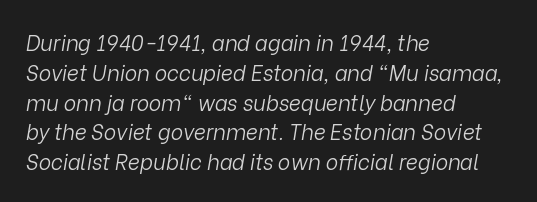
Q: Is the text bold? A: No.
Q: Is the text italic (slanted)? A: Yes, it leans right by about 9 degrees.
Q: Is the text underlined? A: No.
Q: How is the paragraph aligned? A: Left-aligned.
Q: Is the spacing between letters normal or unusually wide? A: Normal.
Q: Is the spacing between lines tight, normal or loose? A: Normal.
